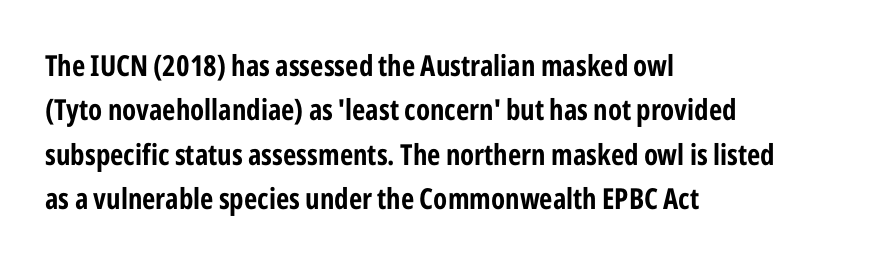
Q: Is the text bold? A: Yes.
Q: Is the text italic (slanted)? A: No, it is upright.
Q: Is the typeface a serif or a sans-serif typeface? A: Sans-serif.
Q: Is the text underlined? A: No.
Q: How is the paragraph aligned? A: Left-aligned.
Q: Is the spacing between letters normal or unusually wide? A: Normal.
Q: Is the spacing between lines tight, normal or loose? A: Normal.
Q: Width (condensed, normal, or wide)? A: Condensed.
Q: Stroke contrast? A: Low.
Q: x-height? A: Medium.
Q: Monospaced? A: No.
